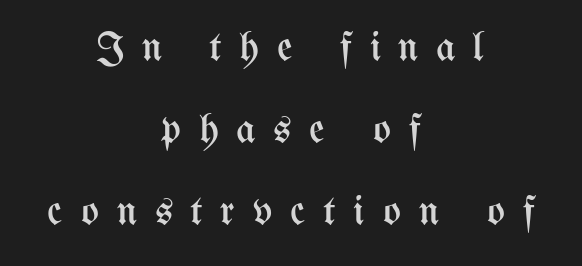
{"italic": "no", "bold": "no", "weight": "regular", "width": "condensed", "stroke_contrast": "medium", "x_height": "medium", "monospaced": "no", "underline": "no", "align": "center", "line_spacing": "loose", "line_spacing_ratio": 1.95, "letter_spacing": "wide", "letter_spacing_em": 0.42, "glyph_px": 42}
